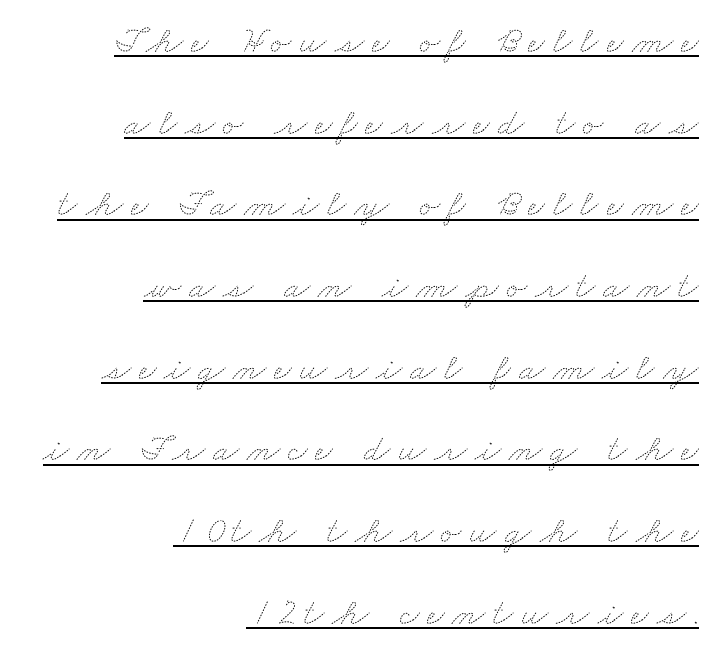
The image shows 38 px thin, wide type; set right-aligned, loose line spacing (2.15x), unusually wide letter spacing (+0.21 em), underlined; medium stroke contrast and a small x-height.
